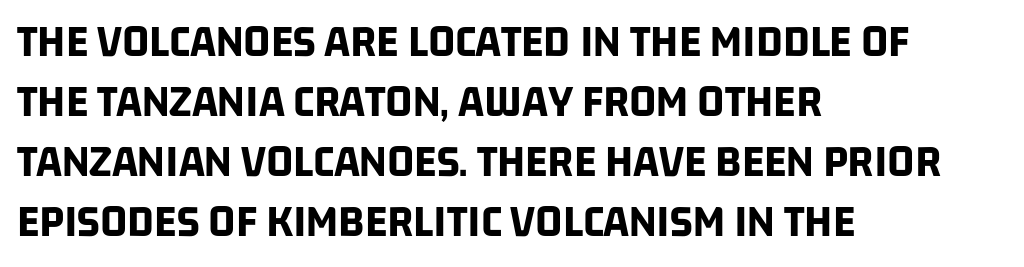
Note the varied advance widths — an 'i' is clearly narrower than an 'm'. Descender tails drop into unmarked territory. The rendering anchors every line to the left-hand side. Letterform terminals end flat and unadorned throughout the passage. Compared with typical paragraphs, the rows here are spaced about the same.
